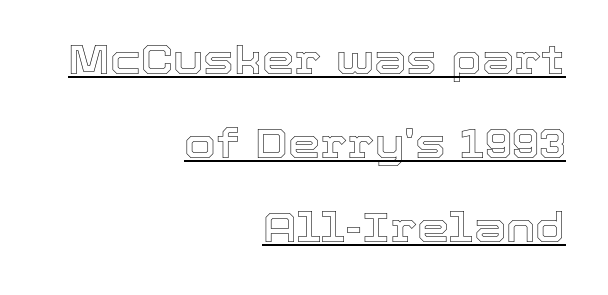
The image shows 41 px text type, upright; set right-aligned, loose line spacing (2.05x), normal letter spacing, underlined; a medium x-height.
